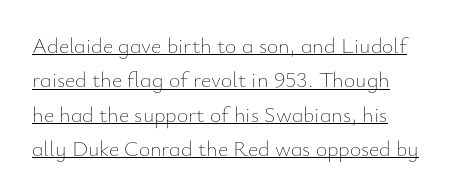
{"italic": "no", "bold": "no", "underline": "yes", "align": "left", "line_spacing": "normal", "line_spacing_ratio": 1.56, "letter_spacing": "normal", "letter_spacing_em": 0.0, "glyph_px": 22}
